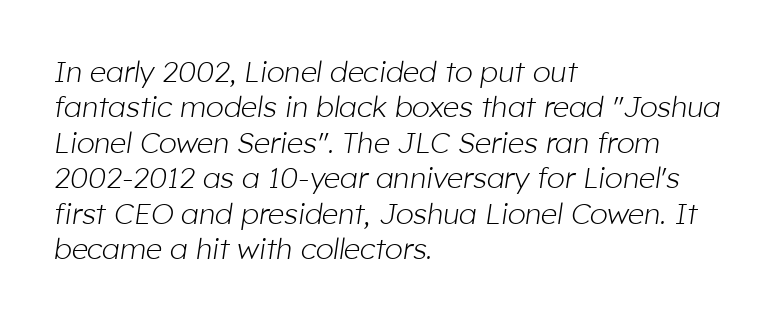
Every character sits at an angle, as italics do. You could not count columns in this text — the font is proportionally spaced. The paragraph shown leans on its left margin. The letters look calm and open, with moderate or lighter stems. Inter-character spacing is left at the font's built-in metrics. Letters rest on an invisible, unmarked baseline.
